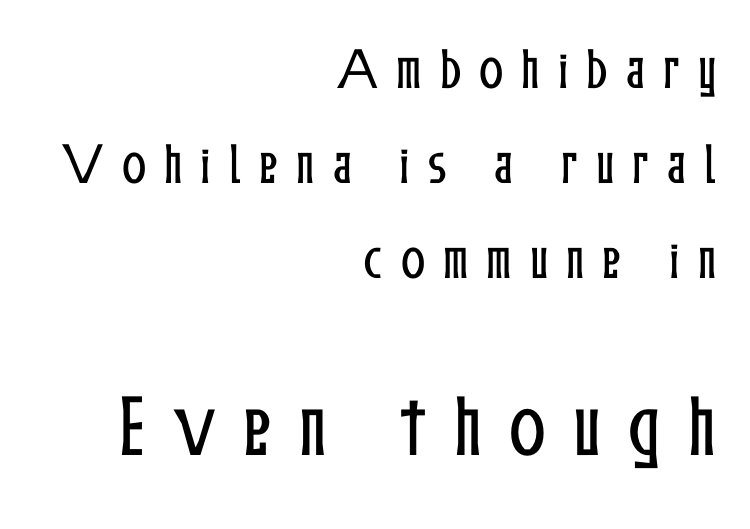
{"italic": "no", "width": "condensed", "stroke_contrast": "low", "x_height": "medium", "monospaced": "no", "underline": "no", "align": "right", "line_spacing": "loose", "line_spacing_ratio": 2.11, "letter_spacing": "wide", "letter_spacing_em": 0.4, "larger_block": "second", "size_ratio": 1.51, "glyph_px": 68}
